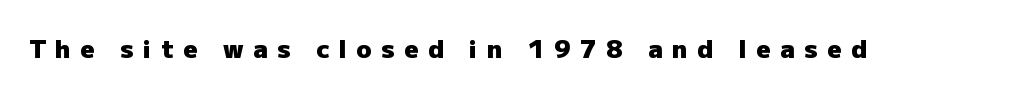
The image shows 25 px bold type, upright; set unusually wide letter spacing (+0.38 em), not underlined.
